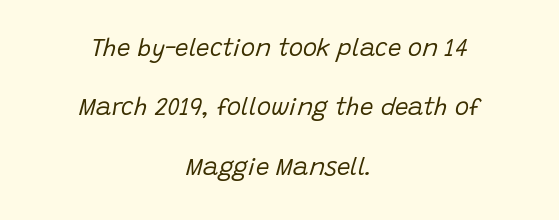
{"italic": "yes", "lean": "right", "slant_degrees": 15, "bold": "no", "underline": "no", "align": "center", "line_spacing": "loose", "line_spacing_ratio": 2.47, "letter_spacing": "normal", "letter_spacing_em": 0.0, "glyph_px": 24}
